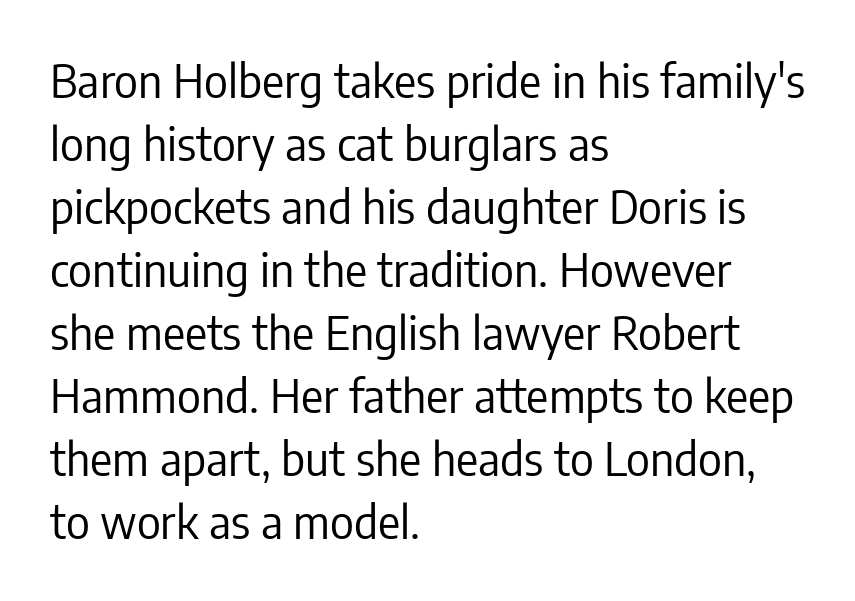
Q: Is the text bold? A: No.
Q: Is the text italic (slanted)? A: No, it is upright.
Q: Is the typeface a serif or a sans-serif typeface? A: Sans-serif.
Q: Is the text underlined? A: No.
Q: How is the paragraph aligned? A: Left-aligned.
Q: Is the spacing between letters normal or unusually wide? A: Normal.
Q: Is the spacing between lines tight, normal or loose? A: Normal.
Q: Width (condensed, normal, or wide)? A: Condensed.
Q: Stroke contrast? A: Low.
Q: x-height? A: Medium.
Q: Monospaced? A: No.
